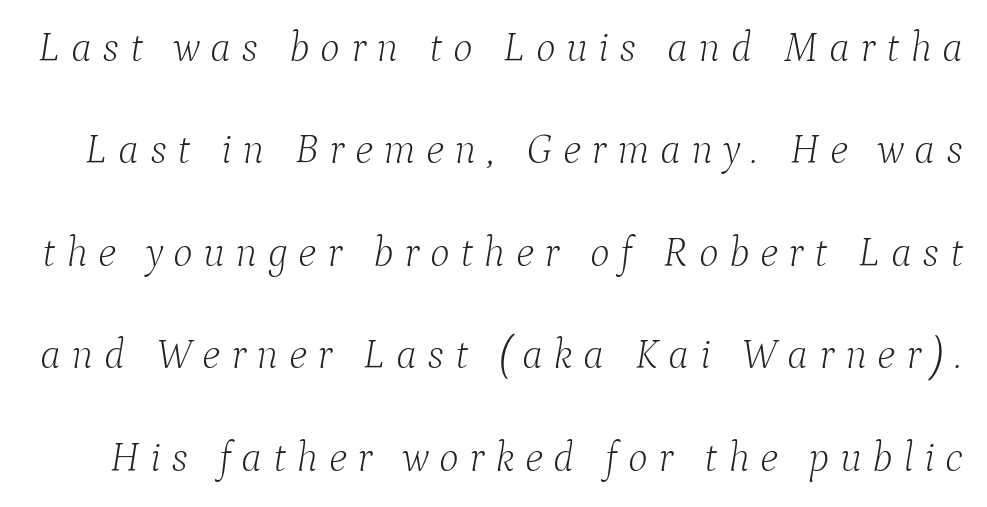
Q: Is the text bold? A: No.
Q: Is the text italic (slanted)? A: Yes, it leans right by about 9 degrees.
Q: Is the typeface a serif or a sans-serif typeface? A: Serif.
Q: Is the text underlined? A: No.
Q: Is the spacing between letters normal or unusually wide? A: Unusually wide.
Q: Is the spacing between lines tight, normal or loose? A: Loose.
Q: Width (condensed, normal, or wide)? A: Normal.
Q: Stroke contrast? A: Low.
Q: x-height? A: Medium.
Q: Monospaced? A: No.
